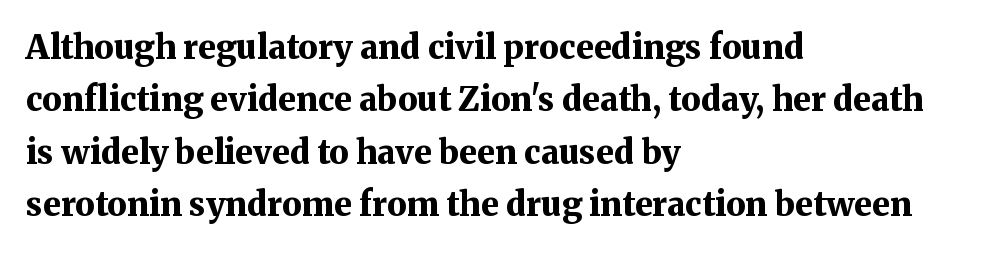
The image shows 33 px bold serif type, upright; set left-aligned, normal line spacing (1.59x), normal letter spacing, not underlined; medium stroke contrast and a medium x-height.
